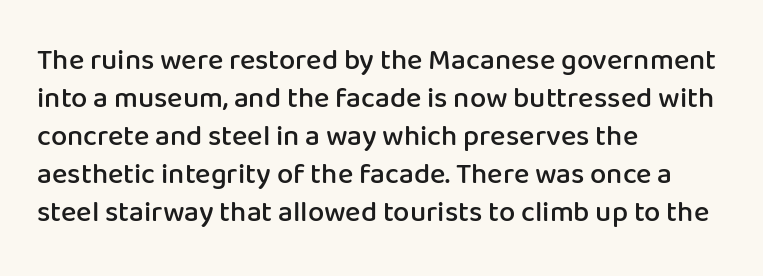
Q: Is the text bold? A: Semi-bold.
Q: Is the text italic (slanted)? A: No, it is upright.
Q: Is the typeface a serif or a sans-serif typeface? A: Sans-serif.
Q: Is the text underlined? A: No.
Q: How is the paragraph aligned? A: Left-aligned.
Q: Is the spacing between letters normal or unusually wide? A: Normal.
Q: Is the spacing between lines tight, normal or loose? A: Normal.
Q: Width (condensed, normal, or wide)? A: Normal.
Q: Stroke contrast? A: Low.
Q: x-height? A: Medium.
Q: Monospaced? A: No.
